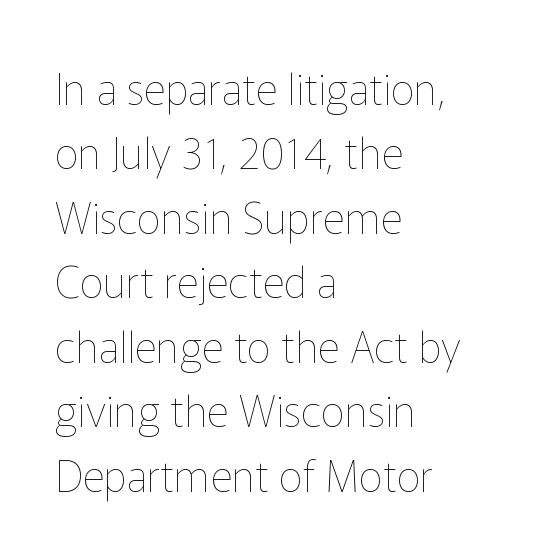
The image shows 43 px thin type, upright; set left-aligned, normal line spacing (1.5x), normal letter spacing, not underlined; low stroke contrast and a medium x-height.
